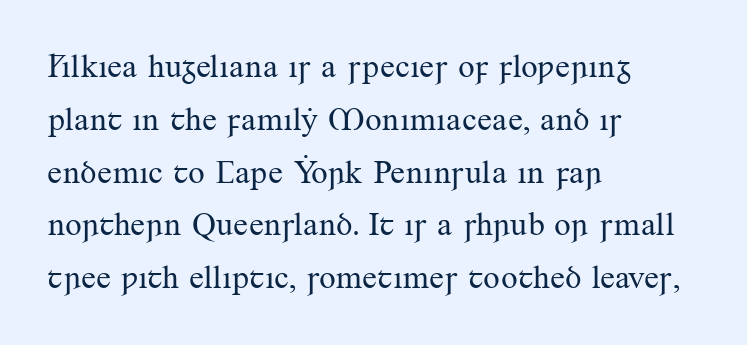
{"serif": "yes", "italic": "no", "bold": "no", "weight": "regular", "width": "normal", "stroke_contrast": "medium", "x_height": "small", "monospaced": "no", "underline": "no", "align": "left", "line_spacing": "normal", "line_spacing_ratio": 1.6, "letter_spacing": "normal", "letter_spacing_em": 0.0, "glyph_px": 33}
